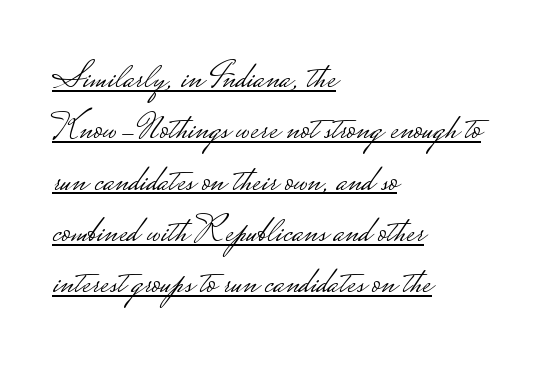
Honestly, the underline is the first thing you notice here. This sample has the flowing, uneven cadence of proportional lettering. Students, observe: this is what conventionally led text looks like. Unbolded letterforms with no extra heft.
